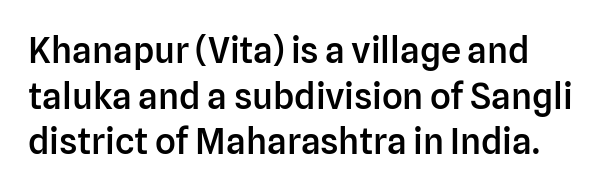
The rendering keeps characters at their native spacing. Spacing verdict: proportional, widths tailored to each character. Beneath every word, the page is bare. Letterform terminals end flat and unadorned throughout the passage.
